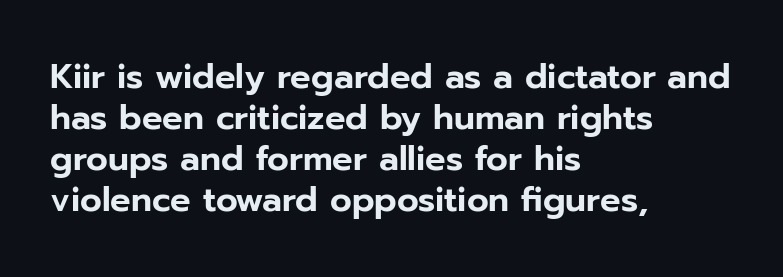
{"serif": "no", "italic": "no", "width": "normal", "stroke_contrast": "low", "x_height": "medium", "monospaced": "no", "underline": "no", "align": "left", "line_spacing_ratio": 1.21, "letter_spacing": "normal", "letter_spacing_em": 0.0, "glyph_px": 34}
